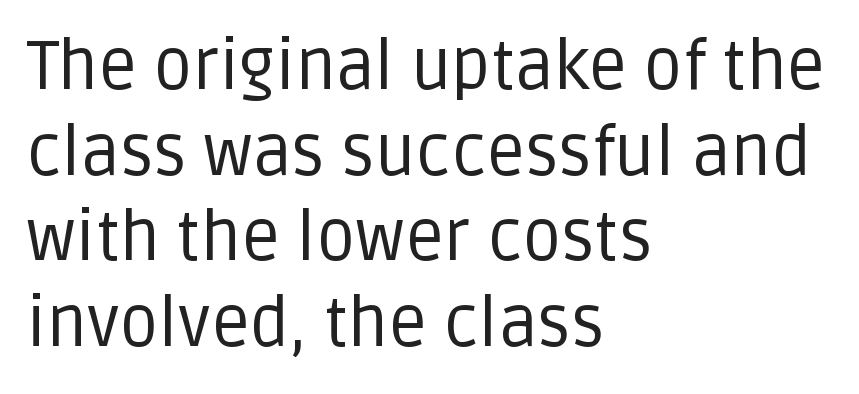
The specimen omits any rule beneath the text block's lines. Each new line begins a customary step beneath the previous one. It's the straight-up-and-down kind of type. Default kerning and tracking; the words read as compact shapes.
